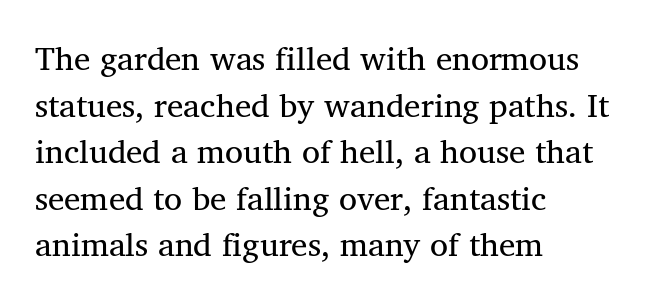
Q: Is the text bold? A: No.
Q: Is the text italic (slanted)? A: No, it is upright.
Q: Is the typeface a serif or a sans-serif typeface? A: Serif.
Q: Is the text underlined? A: No.
Q: How is the paragraph aligned? A: Left-aligned.
Q: Is the spacing between letters normal or unusually wide? A: Normal.
Q: Is the spacing between lines tight, normal or loose? A: Normal.
Q: Width (condensed, normal, or wide)? A: Normal.
Q: Stroke contrast? A: Medium.
Q: x-height? A: Medium.
Q: Monospaced? A: No.
